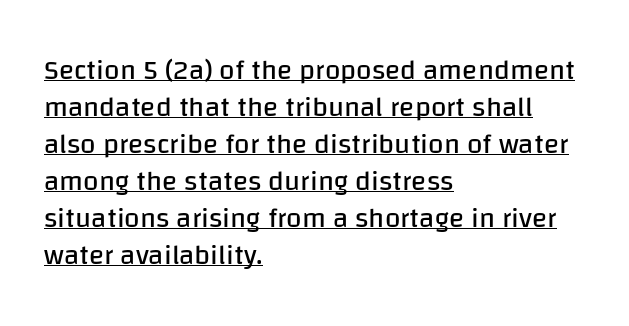
The image shows 28 px regular-weight sans-serif type, upright; set left-aligned, normal line spacing (1.32x), normal letter spacing, underlined; low stroke contrast and a large x-height.
